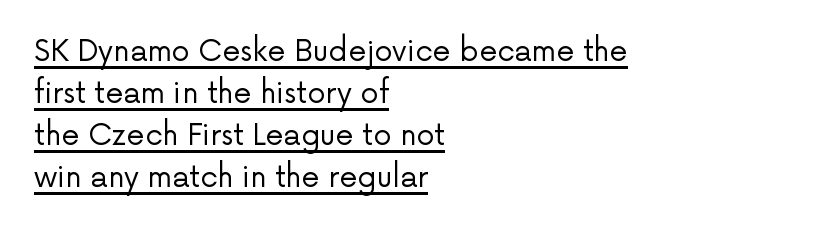
A typesetter would call this proportional, since set widths differ per character. Default kerning and tracking; the words read as compact shapes. Horizontal alignment here is leftward, the default for most running prose. A typographer would call this underscored text. Font category for this specimen: sans-serif. In terms of posture, this sample is upright.
